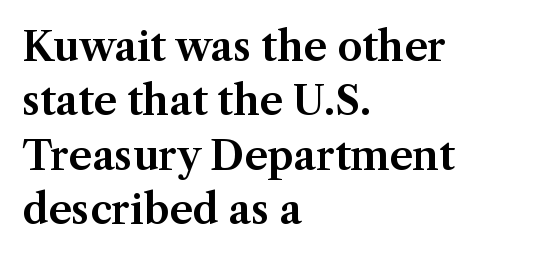
The image shows 40 px serif type, upright; set left-aligned, normal line spacing (1.36x), normal letter spacing, not underlined; medium stroke contrast and a medium x-height.
